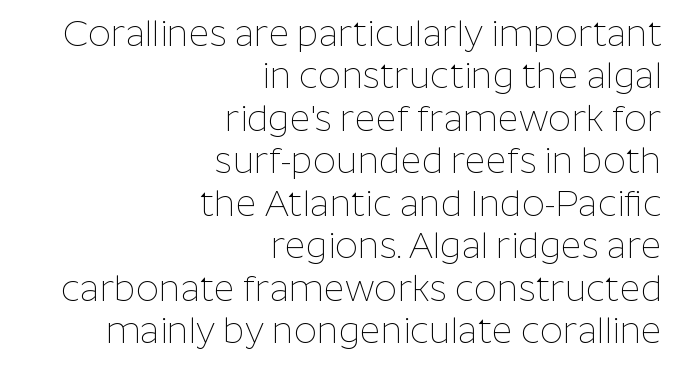
{"serif": "no", "italic": "no", "bold": "no", "weight": "thin", "width": "normal", "stroke_contrast": "low", "x_height": "medium", "monospaced": "no", "underline": "no", "align": "right", "line_spacing_ratio": 1.18, "letter_spacing": "normal", "letter_spacing_em": 0.0, "glyph_px": 36}
